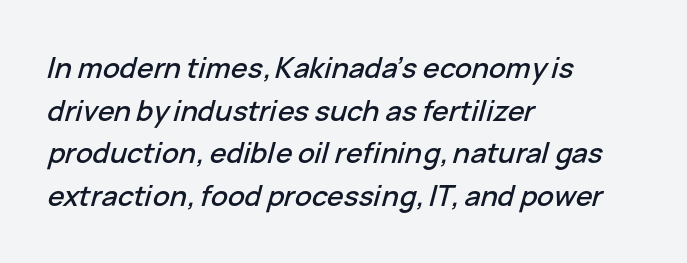
{"italic": "yes", "lean": "right", "slant_degrees": 15, "width": "normal", "stroke_contrast": "low", "x_height": "medium", "monospaced": "no", "underline": "no", "align": "left", "line_spacing": "normal", "line_spacing_ratio": 1.52, "letter_spacing": "normal", "letter_spacing_em": 0.0, "glyph_px": 28}
